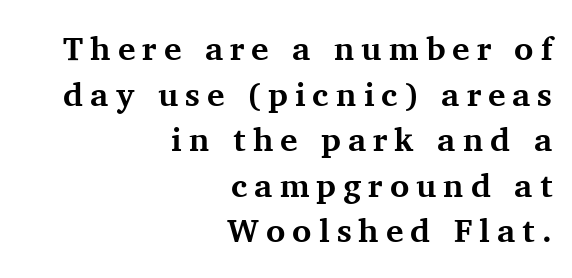
Q: Is the text bold? A: Yes.
Q: Is the text italic (slanted)? A: No, it is upright.
Q: Is the typeface a serif or a sans-serif typeface? A: Serif.
Q: Is the text underlined? A: No.
Q: How is the paragraph aligned? A: Right-aligned.
Q: Is the spacing between letters normal or unusually wide? A: Unusually wide.
Q: Is the spacing between lines tight, normal or loose? A: Normal.
Q: Width (condensed, normal, or wide)? A: Normal.
Q: Stroke contrast? A: Medium.
Q: x-height? A: Medium.
Q: Monospaced? A: No.
